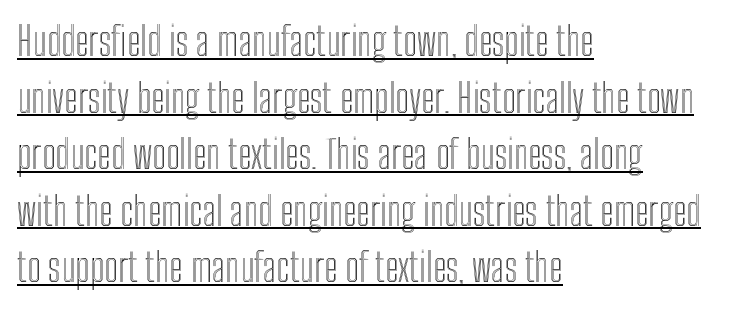
Does the leading feel generous? No, just average. Compared with undecorated copy, this sample adds a rule below the words. Is the letter spacing exaggerated? No — it looks like the ordinary default. Horizontal alignment here is leftward, the default for most running prose.
